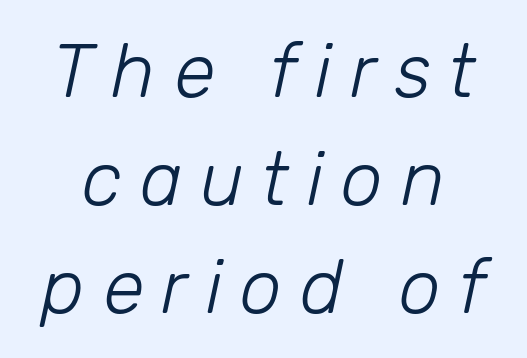
Q: Is the text bold? A: No.
Q: Is the text italic (slanted)? A: Yes, it leans right by about 12 degrees.
Q: Is the text underlined? A: No.
Q: Is the spacing between letters normal or unusually wide? A: Unusually wide.
Q: Is the spacing between lines tight, normal or loose? A: Normal.
Q: Width (condensed, normal, or wide)? A: Normal.
Q: Stroke contrast? A: Low.
Q: x-height? A: Medium.
Q: Monospaced? A: No.
